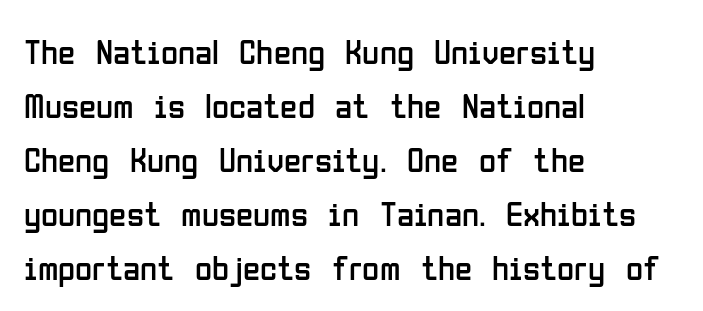
Q: Is the text bold? A: No.
Q: Is the text italic (slanted)? A: No, it is upright.
Q: Is the typeface a serif or a sans-serif typeface? A: Sans-serif.
Q: Is the text underlined? A: No.
Q: How is the paragraph aligned? A: Left-aligned.
Q: Is the spacing between letters normal or unusually wide? A: Normal.
Q: Is the spacing between lines tight, normal or loose? A: Normal.
Q: Width (condensed, normal, or wide)? A: Condensed.
Q: Stroke contrast? A: Low.
Q: x-height? A: Medium.
Q: Monospaced? A: No.
